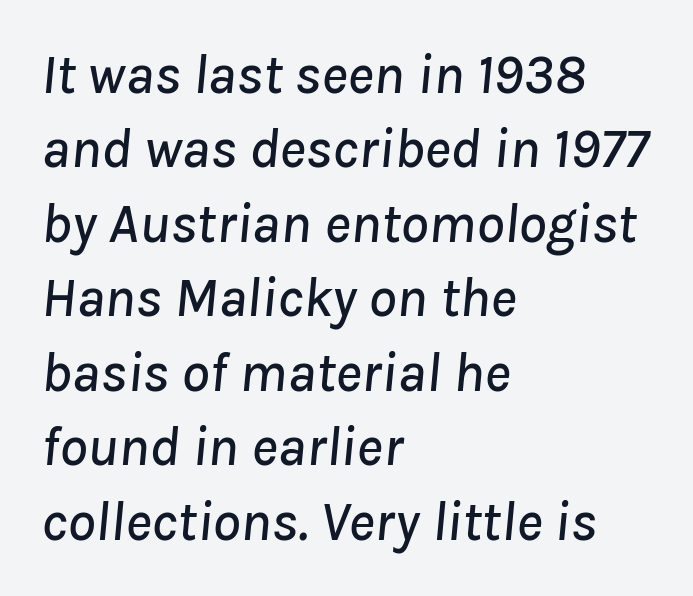
Interline gaps are of average width in this sample. Inter-character spacing is left at the font's built-in metrics. If you drew a line through each stem, it would be angled. Layout note: lines flush left.
